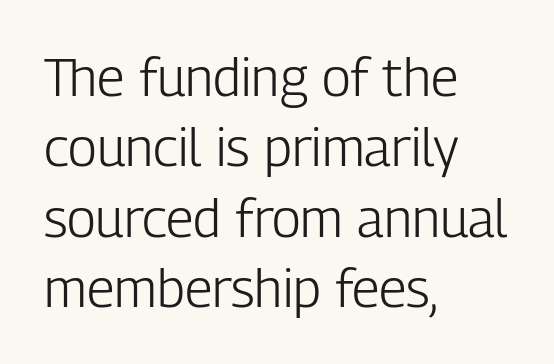
The image shows 53 px light, condensed sans-serif type, upright; set left-aligned, normal line spacing (1.33x), normal letter spacing, not underlined; low stroke contrast and a medium x-height.
